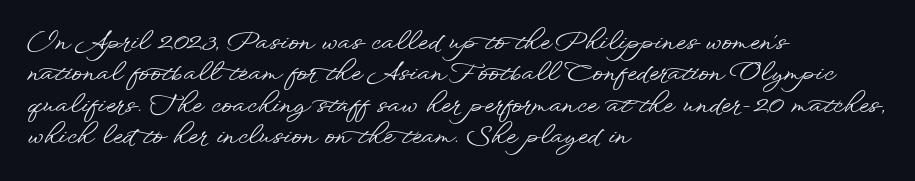
Q: Is the text italic (slanted)? A: Yes.
Q: Is the text underlined? A: No.
Q: How is the paragraph aligned? A: Left-aligned.
Q: Is the spacing between letters normal or unusually wide? A: Normal.
Q: Is the spacing between lines tight, normal or loose? A: Normal.
